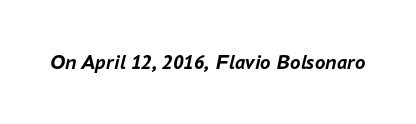
Q: Is the text bold? A: Yes.
Q: Is the text italic (slanted)? A: Yes, it leans right by about 16 degrees.
Q: Is the text underlined? A: No.
Q: Is the spacing between letters normal or unusually wide? A: Normal.
